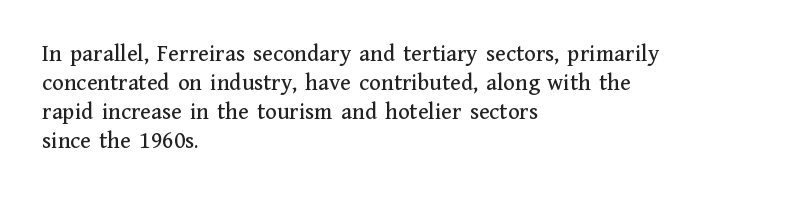
Q: Is the text italic (slanted)? A: No, it is upright.
Q: Is the text underlined? A: No.
Q: How is the paragraph aligned? A: Left-aligned.
Q: Is the spacing between letters normal or unusually wide? A: Normal.
